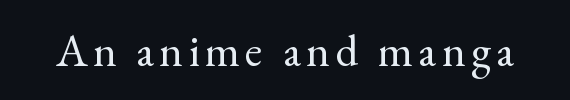
Q: Is the text bold? A: No.
Q: Is the text italic (slanted)? A: No, it is upright.
Q: Is the typeface a serif or a sans-serif typeface? A: Serif.
Q: Is the text underlined? A: No.
Q: Width (condensed, normal, or wide)? A: Normal.
Q: x-height? A: Small.
Q: Monospaced? A: No.
